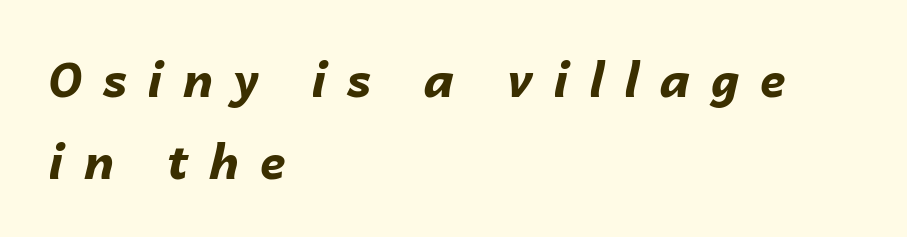
{"italic": "yes", "lean": "right", "slant_degrees": 14, "bold": "yes", "weight": "bold", "width": "normal", "stroke_contrast": "low", "x_height": "medium", "monospaced": "no", "underline": "no", "align": "left", "line_spacing_ratio": 1.74, "letter_spacing": "wide", "letter_spacing_em": 0.43, "glyph_px": 47}
